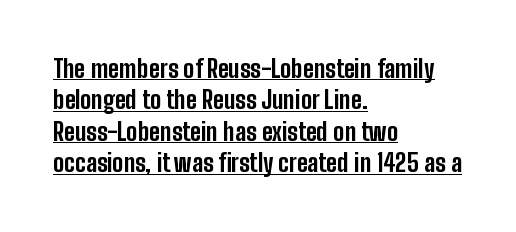
The image shows 25 px bold type, upright; set left-aligned, normal line spacing (1.26x), normal letter spacing, underlined.
